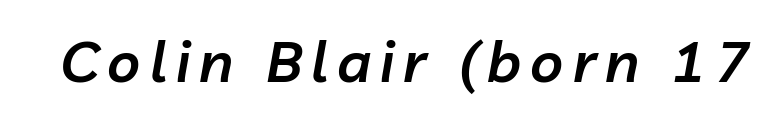
The image shows 57 px semibold type, italic (leaning right); set not underlined; low stroke contrast and a medium x-height.
